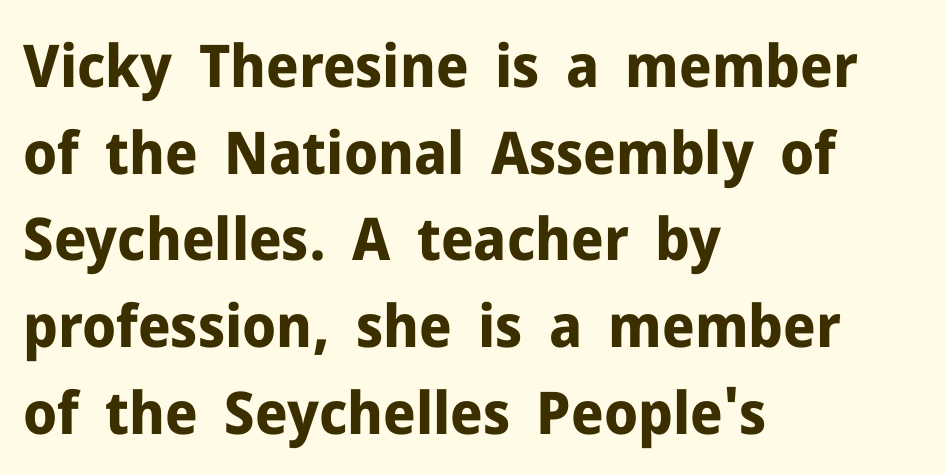
A classic flush-left, rag-right setting is used for this passage. The face used here is proportionally spaced, like ordinary book or web type. Every letter is thick-stroked: bold, no question. Letterform terminals end flat and unadorned throughout the passage. Notice how the stems are strictly vertical — no italics here.
